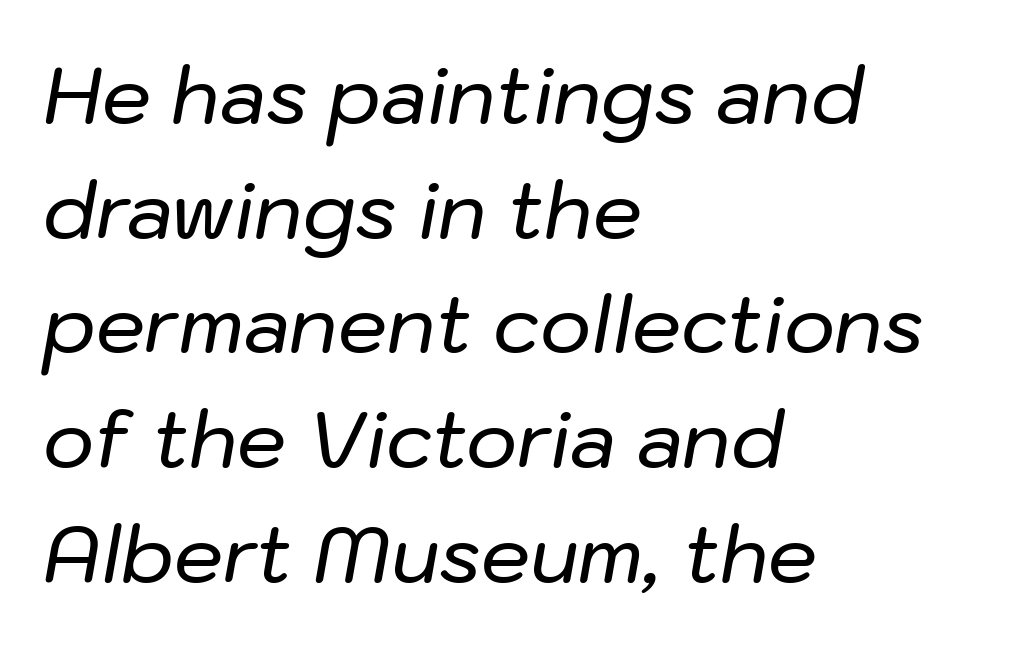
Q: Is the text italic (slanted)? A: Yes, it leans right by about 10 degrees.
Q: Is the text underlined? A: No.
Q: How is the paragraph aligned? A: Left-aligned.
Q: Is the spacing between letters normal or unusually wide? A: Normal.
Q: Is the spacing between lines tight, normal or loose? A: Normal.
Q: Width (condensed, normal, or wide)? A: Normal.
Q: Stroke contrast? A: Low.
Q: x-height? A: Medium.
Q: Monospaced? A: No.
